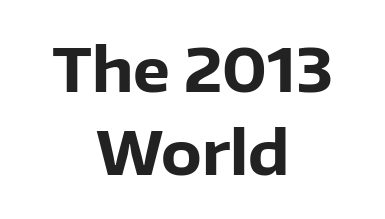
This is heavy type, rendered in bold. Reading down the block, each line starts at a different indent, mirrored at its end. Clear beneath every line of the passage. A normal amount of white space separates one row of letters from the next. Caption: standard tracking, unaltered. Style check: upright.
